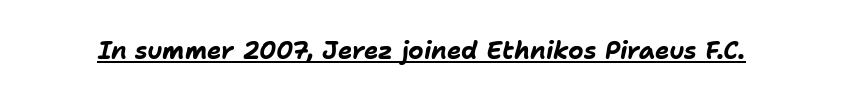
{"italic": "yes", "lean": "right", "slant_degrees": 11, "bold": "yes", "underline": "yes", "letter_spacing": "normal", "letter_spacing_em": 0.0, "glyph_px": 24}
